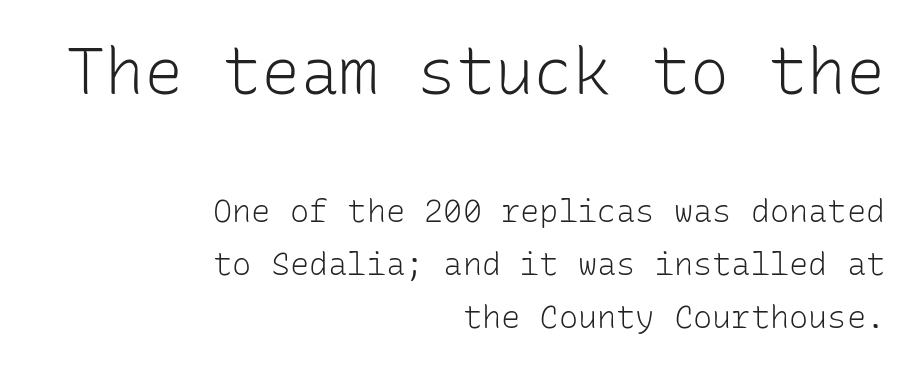
The font sits on the lighter half of the weight spectrum, regular included. The rendering anchors every line to the right-hand side. The space directly below the letters is spotless. Vertical spacing — default. The characters display no serif detailing; their extremities are plain.
